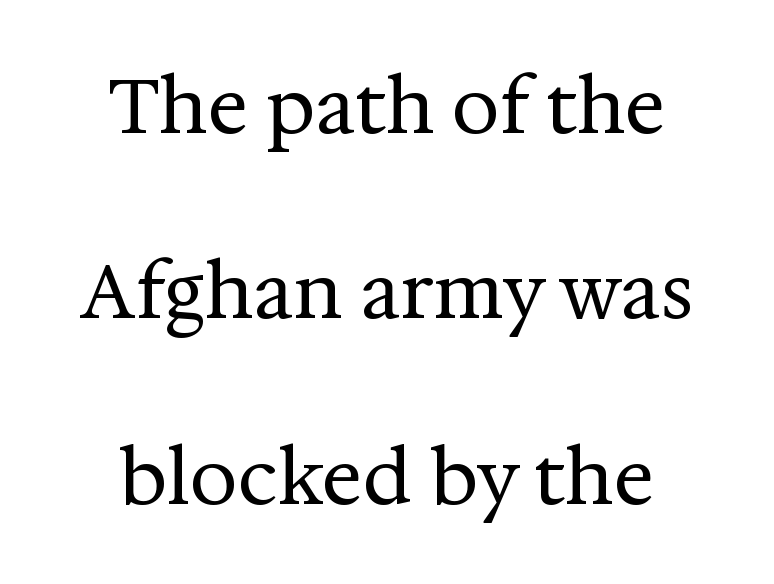
The image shows 76 px regular-weight serif type, upright; set centered, loose line spacing (2.44x), normal letter spacing, not underlined; medium stroke contrast and a medium x-height.
